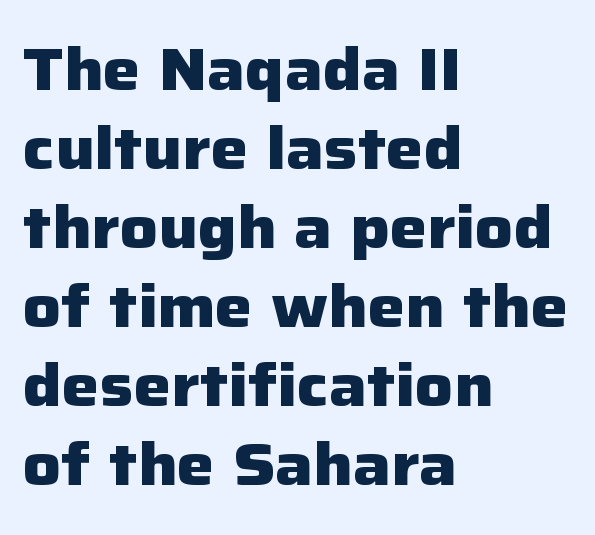
Here the glyphs are tracked normally, forming tight word shapes. Which margin do the lines hug? The left one — the right edge is uneven. When letters stand straight like this, we call the style roman or upright. The letters advance in unequal steps, a hallmark of proportional type. Weight: bold.
